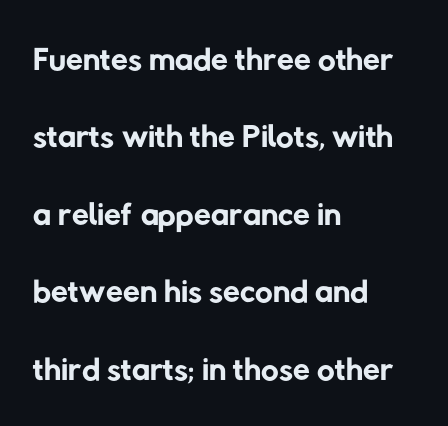
If you drew a ruler down the left edge, every line would touch it. Looks like regular typesetting: each glyph gets only the width it needs. Typographically, this falls in the sans-serif category. In terms of leading, this rendering sits right in the middle.
